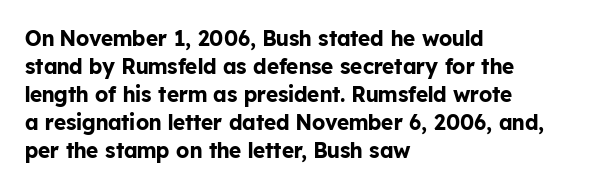
Q: Is the text bold? A: Yes.
Q: Is the text italic (slanted)? A: No, it is upright.
Q: Is the text underlined? A: No.
Q: How is the paragraph aligned? A: Left-aligned.
Q: Is the spacing between letters normal or unusually wide? A: Normal.
Q: Is the spacing between lines tight, normal or loose? A: Normal.
